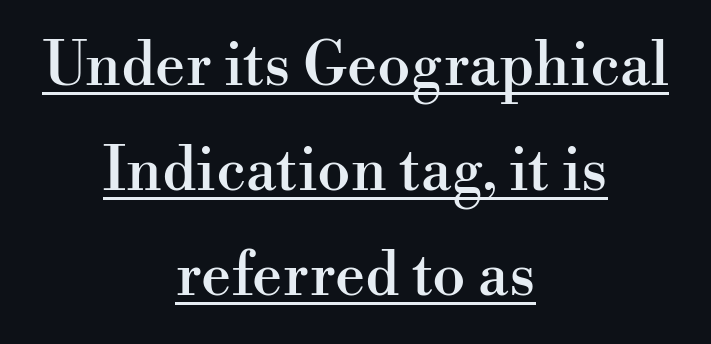
In terms of letterspacing, this is plain default setting. Does the type have serifs? Yes, each stem ends in a small foot. The rendered words wear a rule along their underside. Ordinary non-slanted type is in use.
